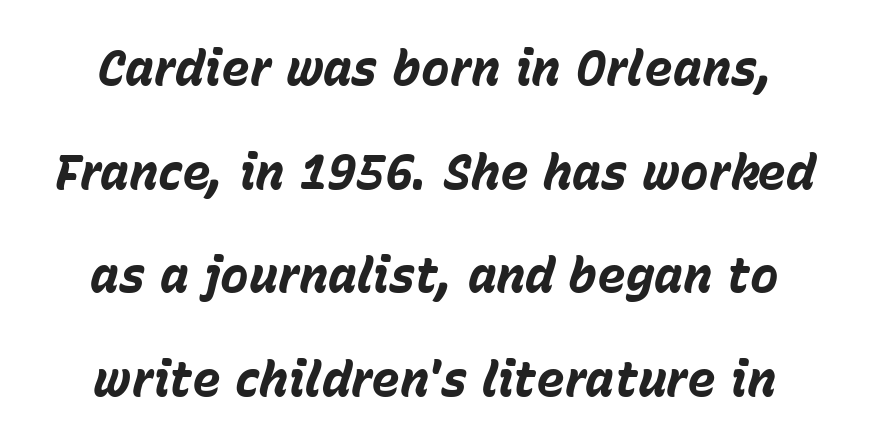
{"italic": "yes", "lean": "right", "slant_degrees": 15, "bold": "yes", "weight": "bold", "width": "normal", "stroke_contrast": "low", "x_height": "medium", "monospaced": "no", "underline": "no", "line_spacing": "loose", "line_spacing_ratio": 2.16, "letter_spacing": "normal", "letter_spacing_em": 0.0, "glyph_px": 48}
